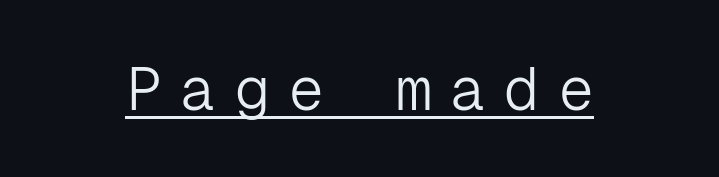
The image shows 60 px light sans-serif type, upright, monospaced; set unusually wide letter spacing (+0.3 em), underlined; low stroke contrast and a medium x-height.
